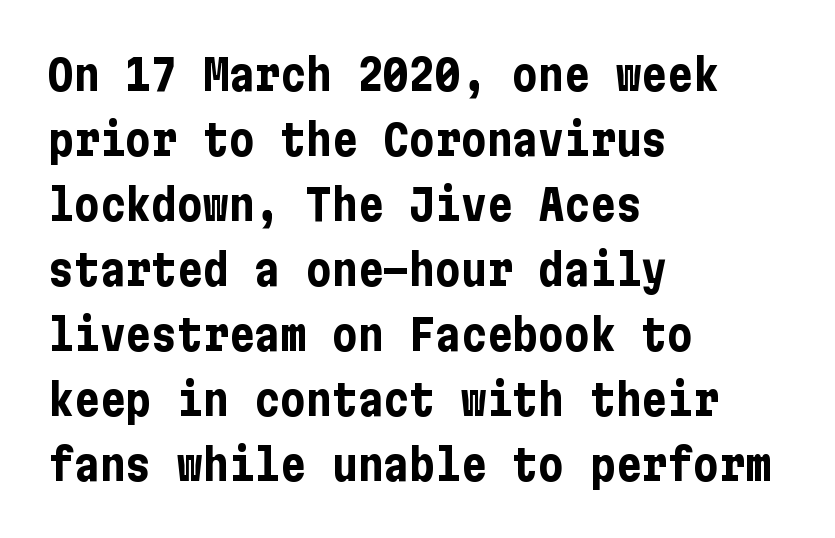
{"serif": "no", "italic": "no", "bold": "yes", "weight": "bold", "width": "condensed", "stroke_contrast": "low", "x_height": "medium", "underline": "no", "align": "left", "line_spacing": "normal", "line_spacing_ratio": 1.51, "letter_spacing": "normal", "letter_spacing_em": 0.0, "glyph_px": 43}
